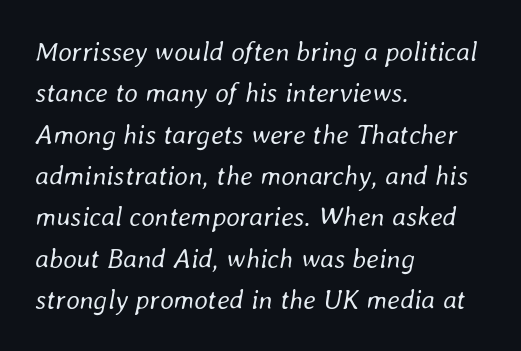
{"italic": "yes", "lean": "right", "slant_degrees": 8, "bold": "no", "underline": "no", "align": "left", "line_spacing": "normal", "line_spacing_ratio": 1.53, "letter_spacing": "normal", "letter_spacing_em": 0.0, "glyph_px": 27}
